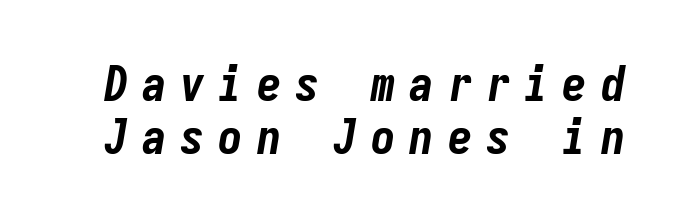
The letters are slanted; this is an italic face. The strip under each line holds only bare page. The face used here is rendered with a markedly widened letterfit. Every character here occupies the same horizontal width, giving the sample a typewriter-like rhythm. Compared with typical paragraphs, the rows here are closer together. Compared with an ordinary text face, these strokes are far heavier — a full bold.
